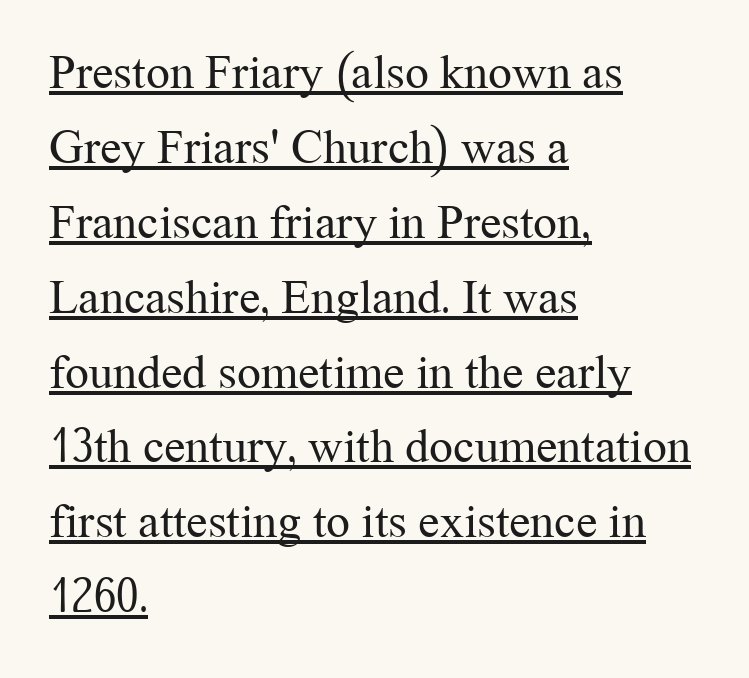
{"serif": "yes", "italic": "no", "bold": "no", "weight": "regular", "width": "normal", "stroke_contrast": "medium", "x_height": "medium", "monospaced": "no", "underline": "yes", "align": "left", "line_spacing": "normal", "line_spacing_ratio": 1.56, "letter_spacing": "normal", "letter_spacing_em": 0.0, "glyph_px": 48}
